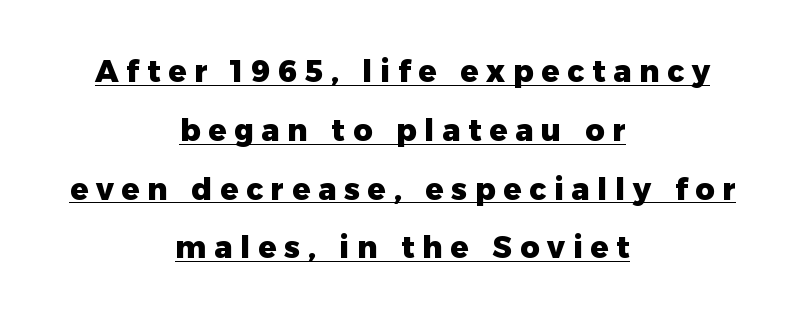
{"serif": "no", "italic": "no", "bold": "yes", "weight": "heavy", "width": "normal", "stroke_contrast": "low", "x_height": "medium", "monospaced": "no", "underline": "yes", "align": "center", "line_spacing": "loose", "line_spacing_ratio": 1.96, "letter_spacing": "wide", "letter_spacing_em": 0.26, "glyph_px": 30}
